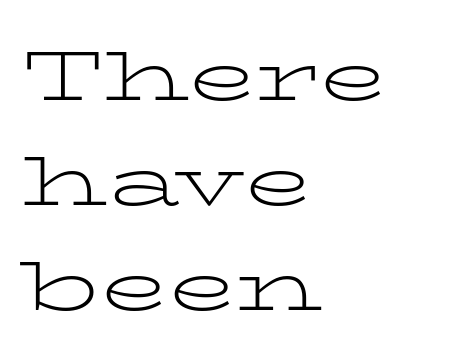
{"serif": "yes", "italic": "no", "bold": "no", "weight": "light", "width": "wide", "stroke_contrast": "low", "x_height": "medium", "monospaced": "no", "underline": "no", "align": "left", "line_spacing": "normal", "line_spacing_ratio": 1.52, "letter_spacing": "normal", "letter_spacing_em": 0.0, "glyph_px": 69}
